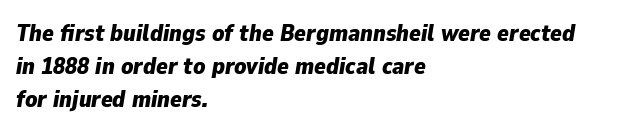
{"italic": "yes", "lean": "right", "slant_degrees": 9, "bold": "yes", "underline": "no", "align": "left", "line_spacing": "normal", "line_spacing_ratio": 1.37, "letter_spacing": "normal", "letter_spacing_em": 0.0, "glyph_px": 24}
